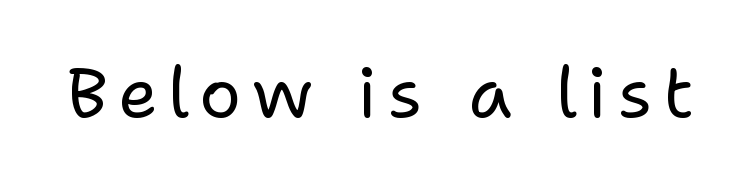
Q: Is the text bold? A: No.
Q: Is the text italic (slanted)? A: No, it is upright.
Q: Is the typeface a serif or a sans-serif typeface? A: Sans-serif.
Q: Is the text underlined? A: No.
Q: Width (condensed, normal, or wide)? A: Normal.
Q: Stroke contrast? A: Low.
Q: x-height? A: Medium.
Q: Monospaced? A: No.
